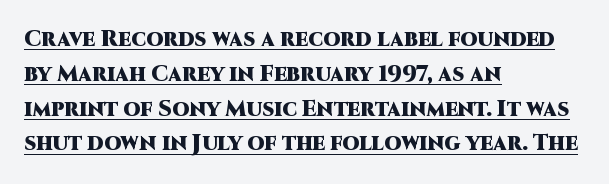
Q: Is the text bold? A: Yes.
Q: Is the text italic (slanted)? A: No, it is upright.
Q: Is the text underlined? A: Yes.
Q: How is the paragraph aligned? A: Left-aligned.
Q: Is the spacing between letters normal or unusually wide? A: Normal.
Q: Is the spacing between lines tight, normal or loose? A: Normal.
